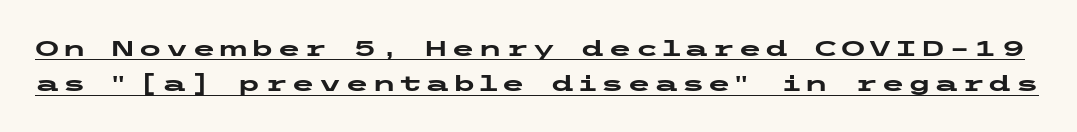
{"italic": "no", "bold": "yes", "underline": "yes", "line_spacing": "normal", "line_spacing_ratio": 1.61, "glyph_px": 22}
